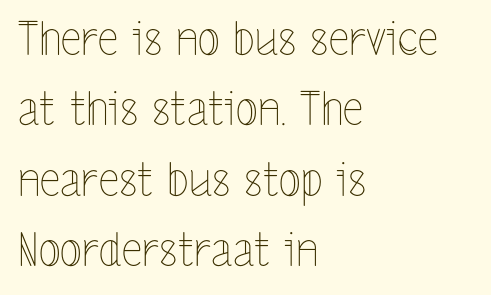
The image shows 46 px thin, condensed type, upright; set left-aligned, normal line spacing (1.53x), normal letter spacing, not underlined; a medium x-height.
